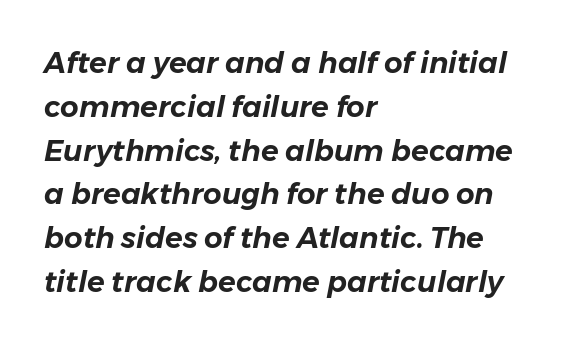
Q: Is the text italic (slanted)? A: Yes, it leans right by about 11 degrees.
Q: Is the text underlined? A: No.
Q: How is the paragraph aligned? A: Left-aligned.
Q: Is the spacing between letters normal or unusually wide? A: Normal.
Q: Is the spacing between lines tight, normal or loose? A: Normal.
Q: Width (condensed, normal, or wide)? A: Normal.
Q: Stroke contrast? A: Low.
Q: x-height? A: Medium.
Q: Monospaced? A: No.
